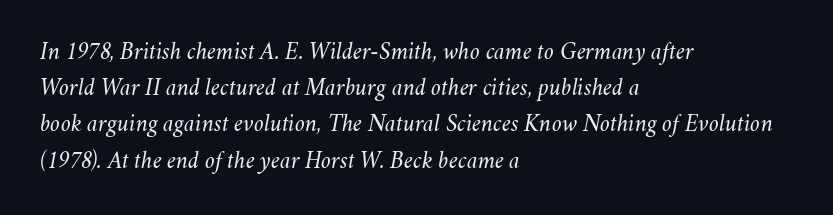
The type is set solid horizontally, with unmodified tracking. Horizontally, the lines are justified to the leading edge only. Just letters on the line, the space beneath them empty. Heft: none added — not bold.
